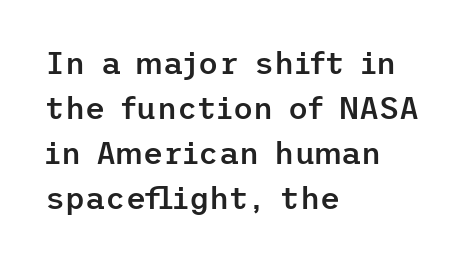
Q: Is the text bold? A: Semi-bold.
Q: Is the text italic (slanted)? A: No, it is upright.
Q: Is the typeface a serif or a sans-serif typeface? A: Sans-serif.
Q: Is the text underlined? A: No.
Q: How is the paragraph aligned? A: Left-aligned.
Q: Is the spacing between letters normal or unusually wide? A: Normal.
Q: Is the spacing between lines tight, normal or loose? A: Normal.
Q: Width (condensed, normal, or wide)? A: Normal.
Q: Stroke contrast? A: Low.
Q: x-height? A: Medium.
